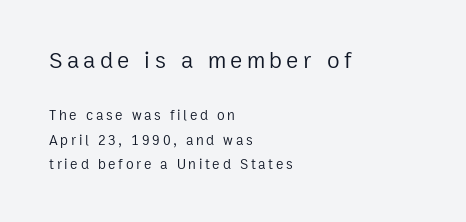
Typesetter's note — upper block bumped up in size, lower block left smaller. In terms of posture, this sample is upright. Glance below the letters and you will spot only blank space. The weight would be labelled regular, book, light, or lighter still. A classic flush-left, rag-right setting is used for this passage.
